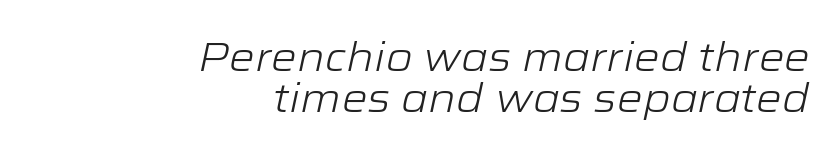
Note the varied advance widths — an 'i' is clearly narrower than an 'm'. If you drew a line through each stem, it would be angled. Summary of weight: not heavy and not bold. The words here are not underlined. Caption: standard tracking, unaltered. Leading is clearly below the norm, producing a dense column.
